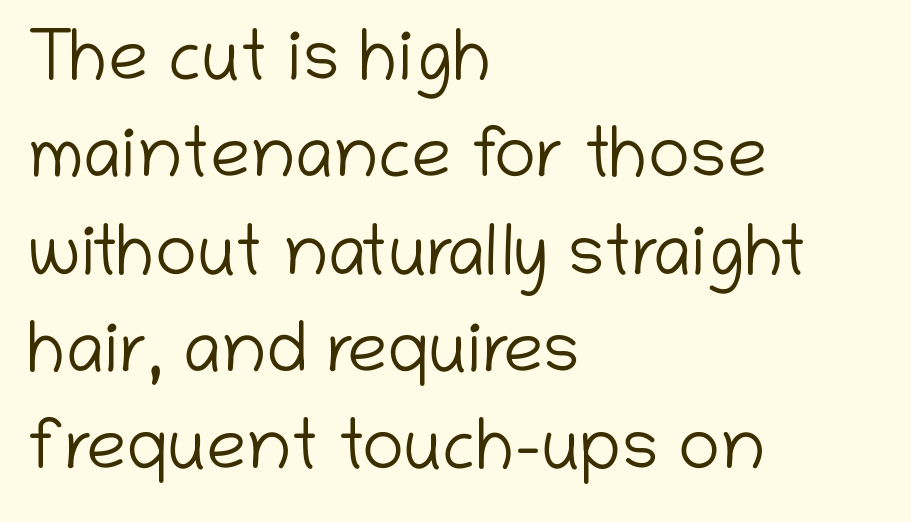
Q: Is the text bold? A: No.
Q: Is the text italic (slanted)? A: No, it is upright.
Q: Is the typeface a serif or a sans-serif typeface? A: Sans-serif.
Q: Is the text underlined? A: No.
Q: How is the paragraph aligned? A: Left-aligned.
Q: Is the spacing between letters normal or unusually wide? A: Normal.
Q: Is the spacing between lines tight, normal or loose? A: Normal.
Q: Width (condensed, normal, or wide)? A: Normal.
Q: Stroke contrast? A: Low.
Q: x-height? A: Medium.
Q: Monospaced? A: No.
